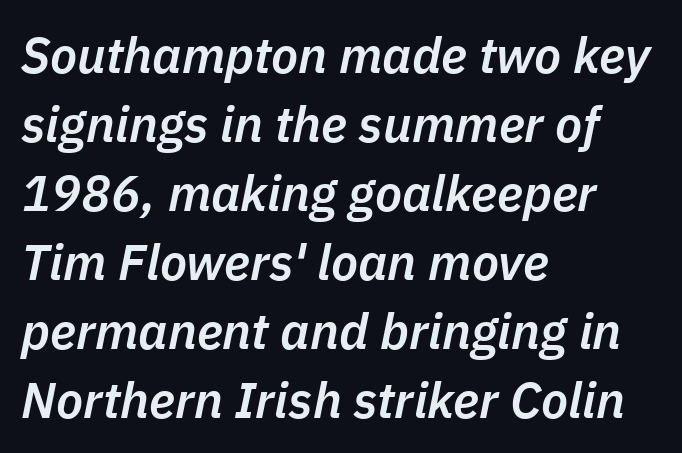
{"italic": "yes", "lean": "right", "slant_degrees": 11, "bold": "semi", "weight": "semibold", "width": "normal", "stroke_contrast": "low", "x_height": "medium", "monospaced": "no", "underline": "no", "align": "left", "line_spacing": "normal", "line_spacing_ratio": 1.38, "letter_spacing": "normal", "letter_spacing_em": 0.0, "glyph_px": 50}
